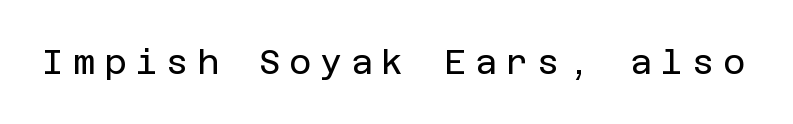
The image shows 34 px regular-weight sans-serif type, upright; set unusually wide letter spacing (+0.26 em), not underlined; low stroke contrast and a large x-height.
